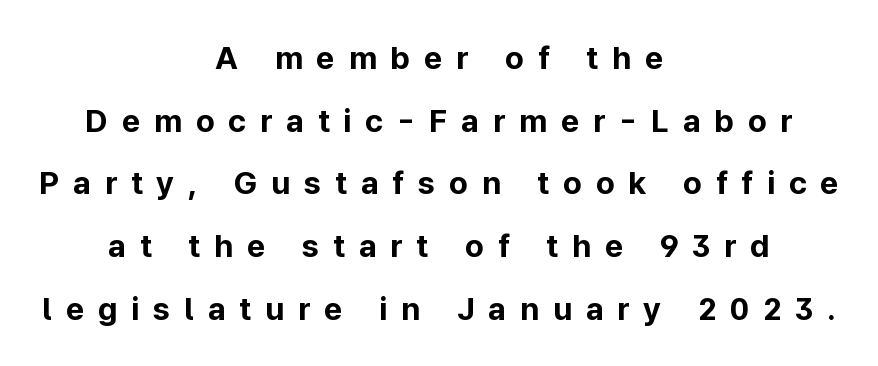
Horizontally, the lines are justified to the midpoint only. The specimen omits any rule beneath the text block's lines. Between one letter and the next there's a generous, obvious gap. The glyphs in this specimen are sans serif. Does the leading feel generous? Absolutely, it's lavish.
